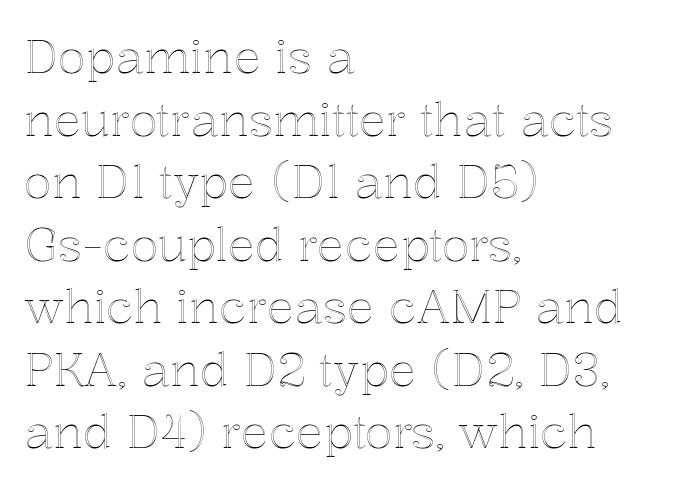
Tracking here is standard; glyphs follow each other at the usual distance. Line starts are locked; line ends wander. The vertical gap from one line to the next is medium. Spacing verdict: proportional, widths tailored to each character. The gap between lines stays unmarked.
